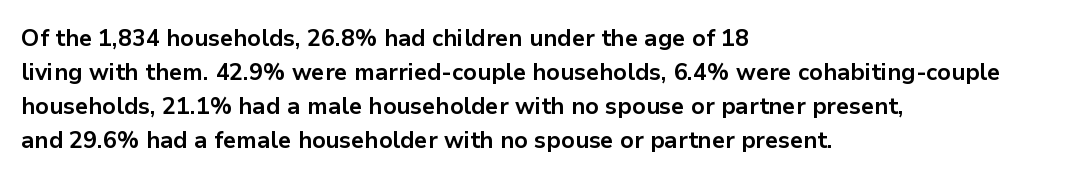
{"italic": "no", "bold": "yes", "underline": "no", "align": "left", "line_spacing": "normal", "line_spacing_ratio": 1.41, "letter_spacing": "normal", "letter_spacing_em": 0.0, "glyph_px": 24}
